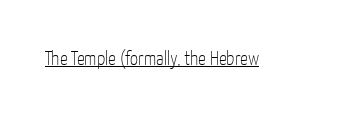
Q: Is the text bold? A: No.
Q: Is the text italic (slanted)? A: No, it is upright.
Q: Is the text underlined? A: Yes.
Q: Is the spacing between letters normal or unusually wide? A: Normal.
